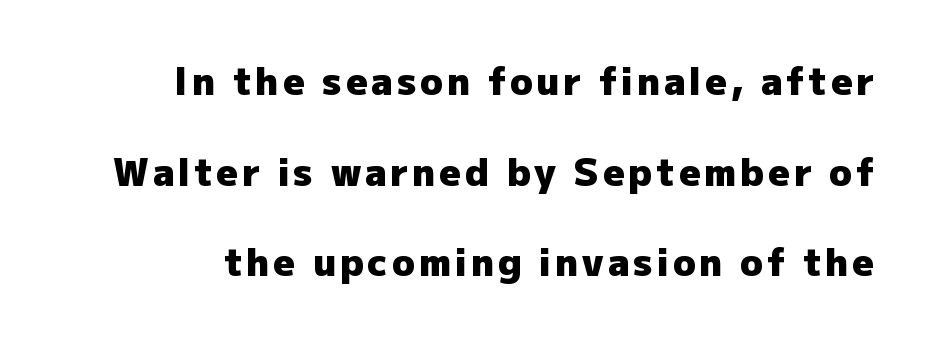
The image shows 37 px heavy sans-serif type, upright; set loose line spacing (2.45x), not underlined; low stroke contrast and a medium x-height.
